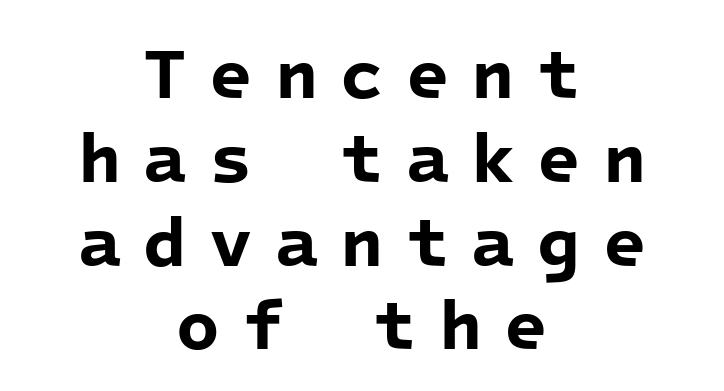
The string is rendered with underlining switched off. The letters are spread apart with noticeably loose tracking. Unlike a traditional serif, this face leaves its strokes unadorned. Heavy, bold letterforms. The typesetter chose a symmetrical, centered arrangement here. Here the designer chose a console-style face with uniform glyph widths.
